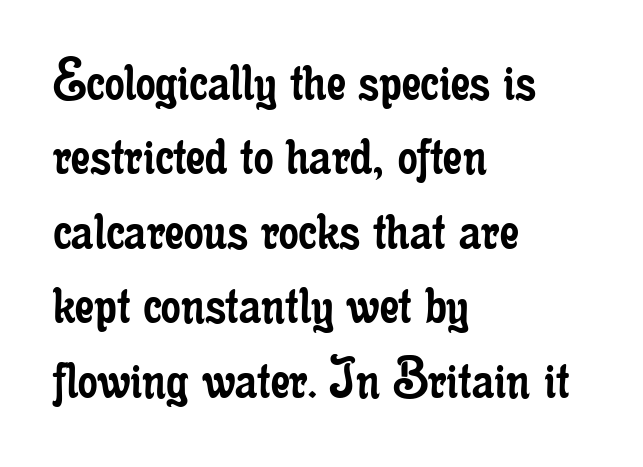
Q: Is the text bold? A: No.
Q: Is the text italic (slanted)? A: No, it is upright.
Q: Is the typeface a serif or a sans-serif typeface? A: Serif.
Q: Is the text underlined? A: No.
Q: How is the paragraph aligned? A: Left-aligned.
Q: Is the spacing between letters normal or unusually wide? A: Normal.
Q: Width (condensed, normal, or wide)? A: Condensed.
Q: Stroke contrast? A: Low.
Q: x-height? A: Small.
Q: Monospaced? A: No.
